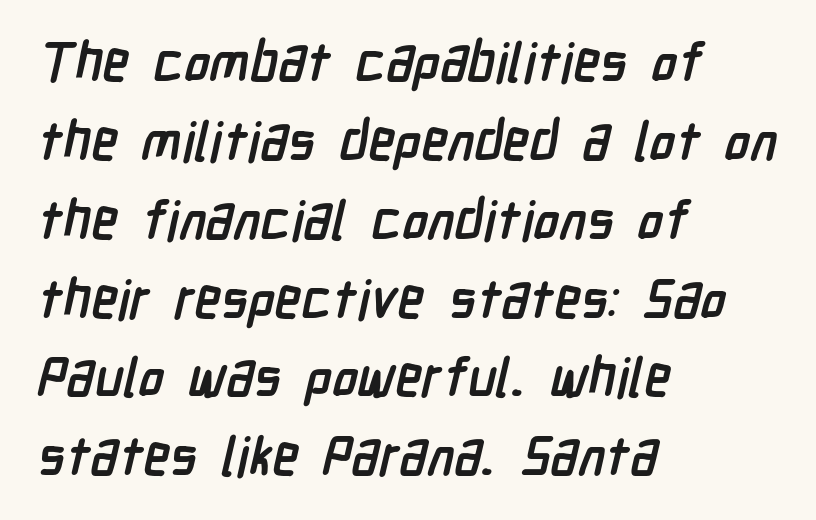
Q: Is the text bold? A: Yes.
Q: Is the typeface a serif or a sans-serif typeface? A: Sans-serif.
Q: Is the text underlined? A: No.
Q: How is the paragraph aligned? A: Left-aligned.
Q: Is the spacing between letters normal or unusually wide? A: Normal.
Q: Is the spacing between lines tight, normal or loose? A: Normal.
Q: Width (condensed, normal, or wide)? A: Condensed.
Q: Stroke contrast? A: Low.
Q: x-height? A: Medium.
Q: Monospaced? A: No.
